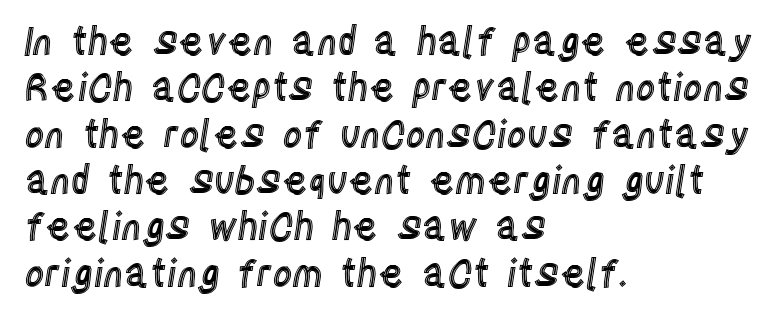
Q: Is the text italic (slanted)? A: Yes.
Q: Is the text underlined? A: No.
Q: How is the paragraph aligned? A: Left-aligned.
Q: Is the spacing between letters normal or unusually wide? A: Normal.
Q: Width (condensed, normal, or wide)? A: Condensed.
Q: x-height? A: Large.
Q: Monospaced? A: No.
